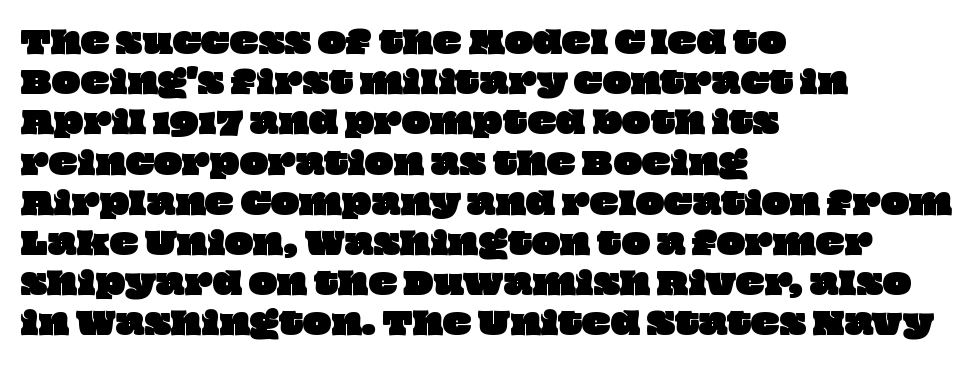
The rendering anchors every line to the left-hand side. The zone under the glyphs is completely vacant. The line texture is even and compact thanks to regular tracking. What's the leading like? Ordinary, nothing unusual. Spacing verdict: proportional, widths tailored to each character.
